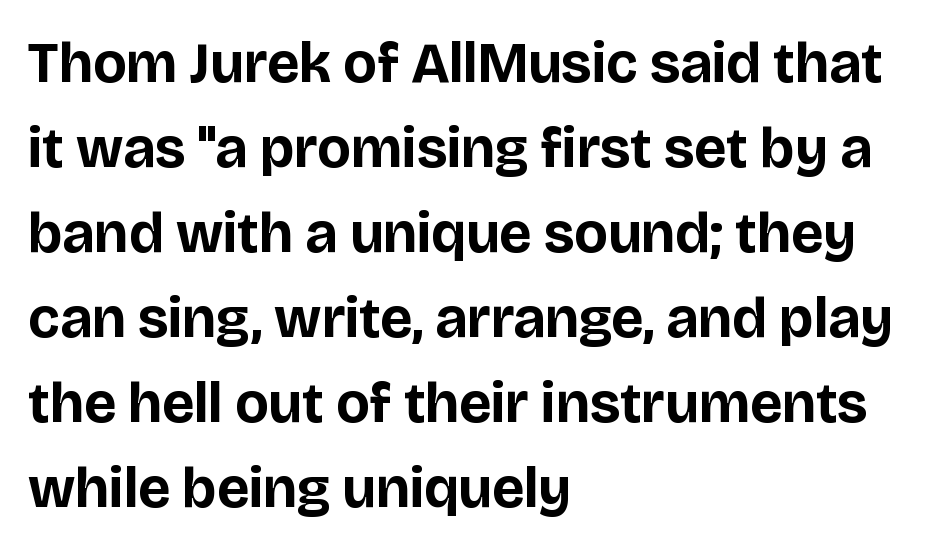
{"serif": "no", "italic": "no", "bold": "yes", "weight": "bold", "width": "normal", "stroke_contrast": "low", "x_height": "large", "monospaced": "no", "underline": "no", "align": "left", "line_spacing": "normal", "line_spacing_ratio": 1.49, "letter_spacing": "normal", "letter_spacing_em": 0.0, "glyph_px": 57}
